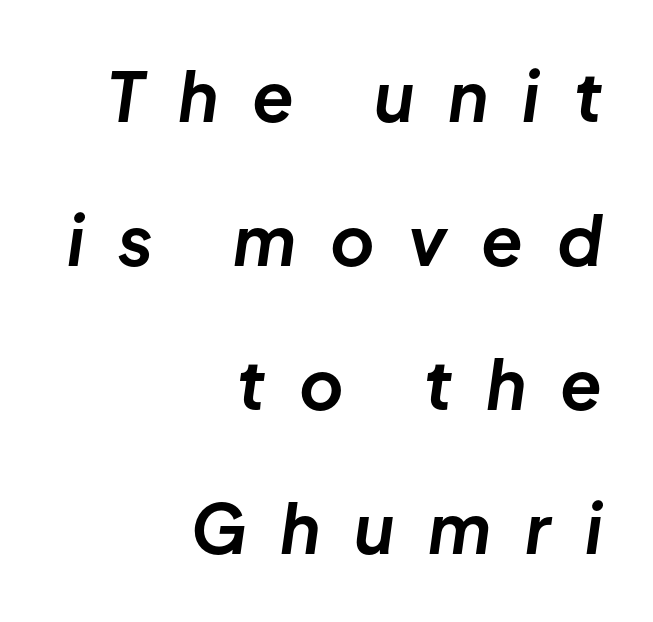
Q: Is the text bold? A: Yes.
Q: Is the text italic (slanted)? A: Yes, it leans right by about 8 degrees.
Q: Is the text underlined? A: No.
Q: How is the paragraph aligned? A: Right-aligned.
Q: Is the spacing between letters normal or unusually wide? A: Unusually wide.
Q: Is the spacing between lines tight, normal or loose? A: Loose.
Q: Width (condensed, normal, or wide)? A: Normal.
Q: Stroke contrast? A: Low.
Q: x-height? A: Medium.
Q: Monospaced? A: No.
